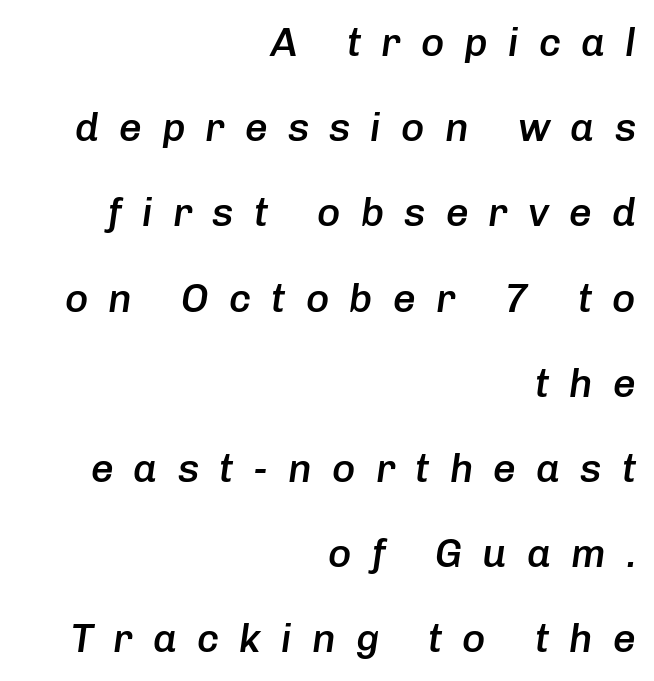
Q: Is the text bold? A: Semi-bold.
Q: Is the text italic (slanted)? A: Yes, it leans right by about 8 degrees.
Q: Is the text underlined? A: No.
Q: How is the paragraph aligned? A: Right-aligned.
Q: Is the spacing between letters normal or unusually wide? A: Unusually wide.
Q: Is the spacing between lines tight, normal or loose? A: Loose.
Q: Width (condensed, normal, or wide)? A: Normal.
Q: Stroke contrast? A: Low.
Q: x-height? A: Medium.
Q: Monospaced? A: No.
